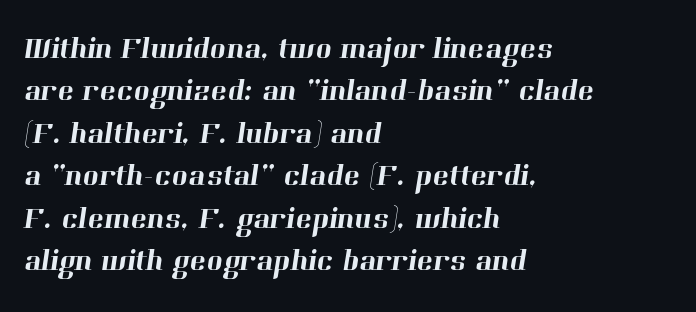
The image shows 31 px serif type; set left-aligned, normal line spacing (1.37x), normal letter spacing, not underlined; high stroke contrast and a medium x-height.
